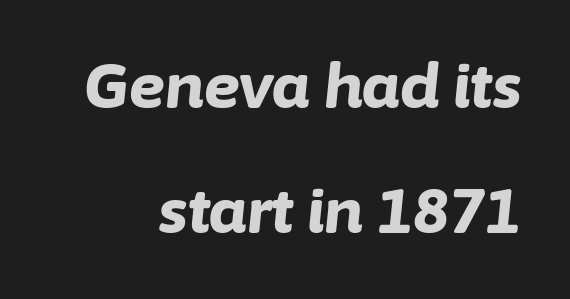
Q: Is the text bold? A: Yes.
Q: Is the text italic (slanted)? A: Yes, it leans right by about 6 degrees.
Q: Is the text underlined? A: No.
Q: How is the paragraph aligned? A: Right-aligned.
Q: Is the spacing between letters normal or unusually wide? A: Normal.
Q: Is the spacing between lines tight, normal or loose? A: Loose.
Q: Width (condensed, normal, or wide)? A: Normal.
Q: Stroke contrast? A: Low.
Q: x-height? A: Medium.
Q: Monospaced? A: No.
